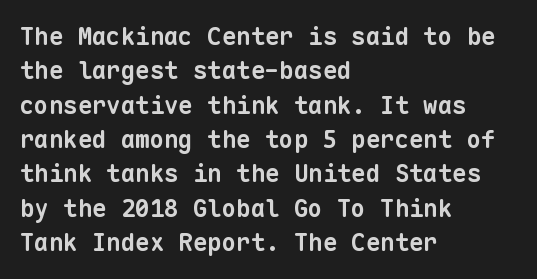
Q: Is the text bold? A: Yes.
Q: Is the text underlined? A: No.
Q: How is the paragraph aligned? A: Left-aligned.
Q: Is the spacing between letters normal or unusually wide? A: Normal.
Q: Is the spacing between lines tight, normal or loose? A: Normal.
